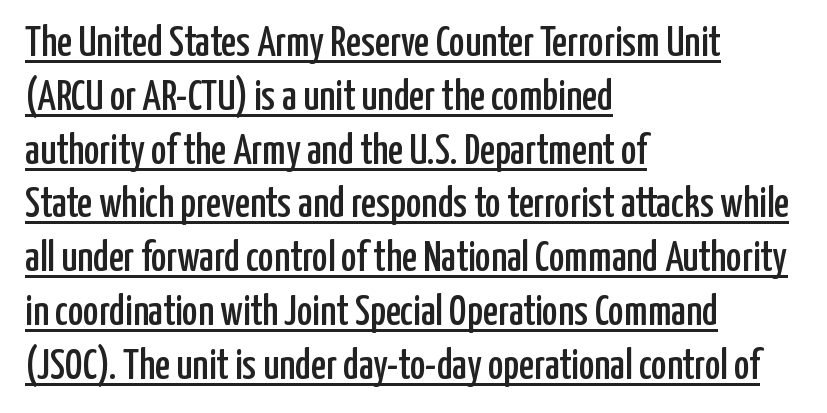
Q: Is the text italic (slanted)? A: No, it is upright.
Q: Is the typeface a serif or a sans-serif typeface? A: Sans-serif.
Q: Is the text underlined? A: Yes.
Q: How is the paragraph aligned? A: Left-aligned.
Q: Is the spacing between letters normal or unusually wide? A: Normal.
Q: Is the spacing between lines tight, normal or loose? A: Normal.
Q: Width (condensed, normal, or wide)? A: Condensed.
Q: Stroke contrast? A: Low.
Q: x-height? A: Medium.
Q: Monospaced? A: No.
